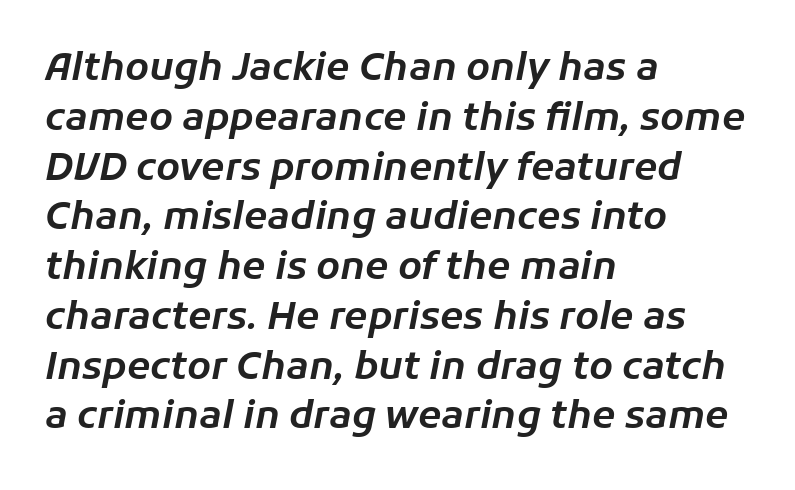
Q: Is the text italic (slanted)? A: Yes, it leans right by about 11 degrees.
Q: Is the text underlined? A: No.
Q: How is the paragraph aligned? A: Left-aligned.
Q: Is the spacing between letters normal or unusually wide? A: Normal.
Q: Is the spacing between lines tight, normal or loose? A: Normal.
Q: Width (condensed, normal, or wide)? A: Normal.
Q: Stroke contrast? A: Low.
Q: x-height? A: Medium.
Q: Monospaced? A: No.
